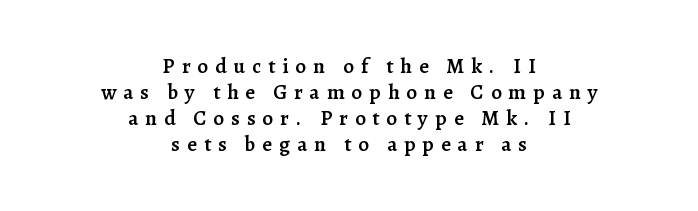
{"italic": "no", "bold": "semi", "underline": "no", "align": "center", "line_spacing_ratio": 1.24, "letter_spacing": "wide", "letter_spacing_em": 0.34, "glyph_px": 21}
